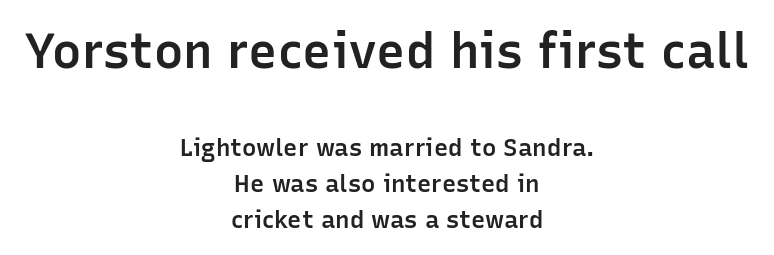
{"serif": "no", "italic": "no", "bold": "semi", "weight": "semibold", "width": "normal", "stroke_contrast": "low", "x_height": "medium", "monospaced": "no", "underline": "no", "align": "center", "line_spacing": "normal", "line_spacing_ratio": 1.49, "letter_spacing": "normal", "letter_spacing_em": 0.0, "larger_block": "first", "size_ratio": 2.04, "glyph_px": 49}
